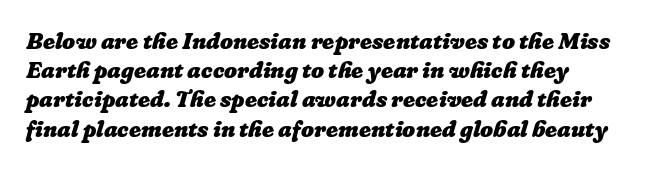
The foot of each line stays bare and open. The glyphs have the mass of a bold cut. This block has exactly the height ordinary leading produces. What stands out about the letter spacing? Nothing — it is the standard amount. In CSS terms this would be text-align: left.
